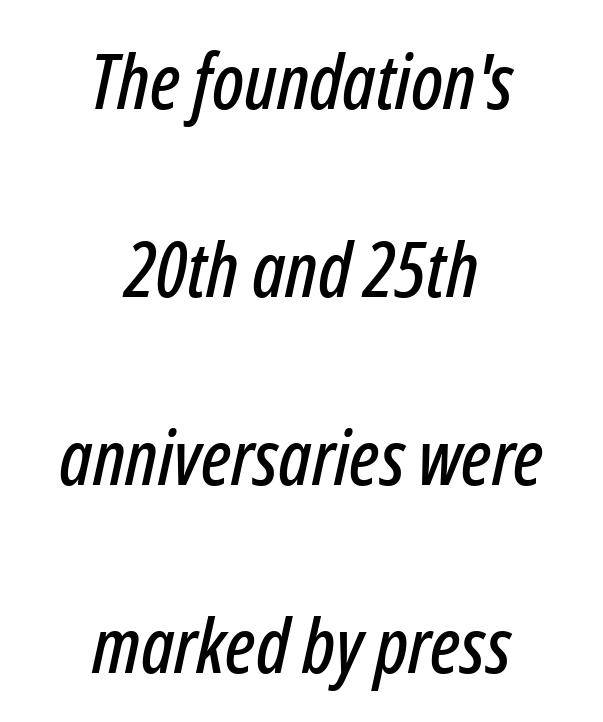
The image shows 77 px condensed type, italic (leaning right); set centered, loose line spacing (2.44x), normal letter spacing, not underlined; low stroke contrast and a medium x-height.
